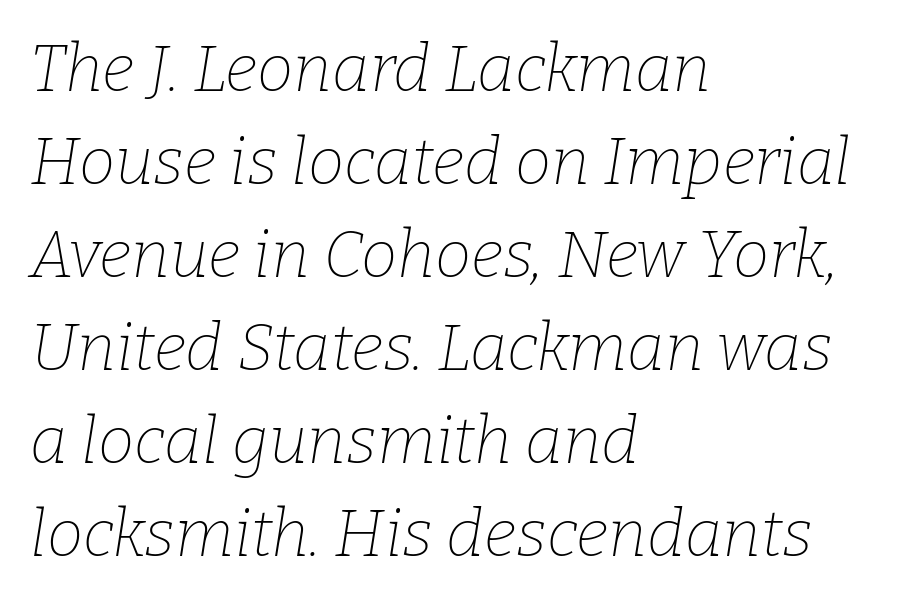
Typeset ragged right — the left edge is the straight one. Examine the stroke ends and you'll spot serifs. Just letters on the line, the space beneath them empty. Summary of weight: not heavy and not bold. These lines were composed using italics. Is this a fixed-width face? No — the glyphs have proportional, varying widths.
